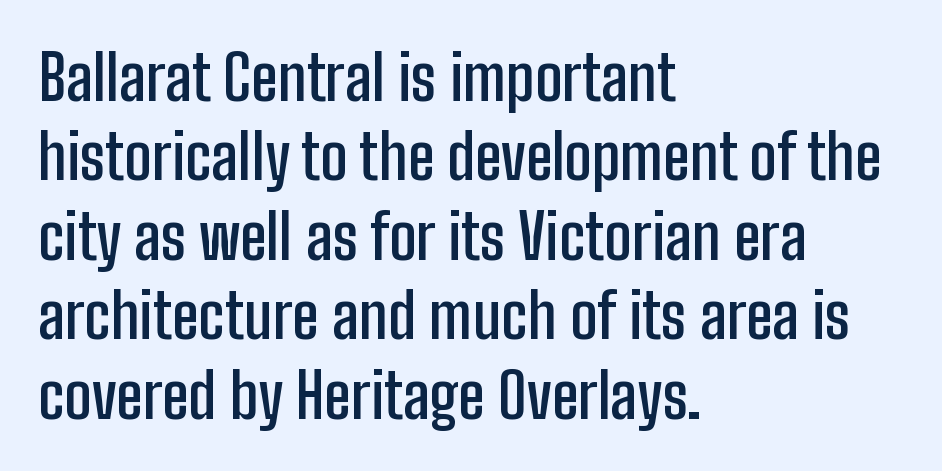
Q: Is the text bold? A: Semi-bold.
Q: Is the text italic (slanted)? A: No, it is upright.
Q: Is the typeface a serif or a sans-serif typeface? A: Sans-serif.
Q: Is the text underlined? A: No.
Q: How is the paragraph aligned? A: Left-aligned.
Q: Is the spacing between letters normal or unusually wide? A: Normal.
Q: Is the spacing between lines tight, normal or loose? A: Normal.
Q: Width (condensed, normal, or wide)? A: Condensed.
Q: Stroke contrast? A: Low.
Q: x-height? A: Medium.
Q: Monospaced? A: No.
